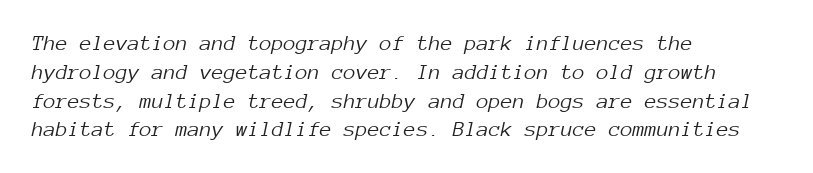
Notice how the passage keeps a crisp vertical edge on the left only. Is this a heavy cut? Hardly; it is regular or lighter. The space beneath each line is pristine and unruled. Evenly set lines give the paragraph a standard silhouette.
